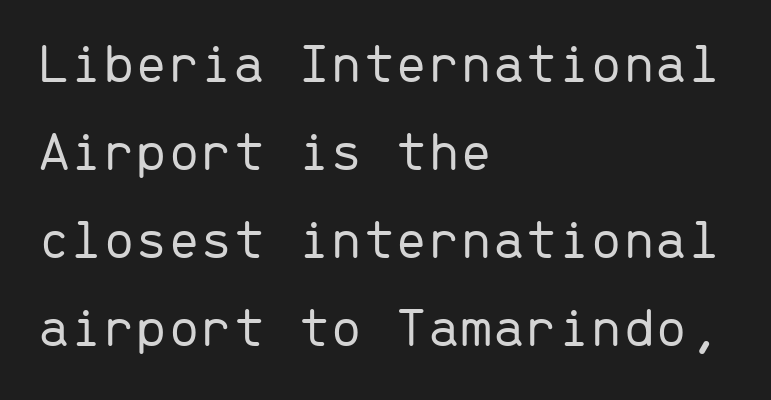
{"serif": "no", "italic": "no", "bold": "no", "weight": "light", "width": "normal", "stroke_contrast": "low", "x_height": "medium", "monospaced": "yes", "underline": "no", "align": "left", "line_spacing": "normal", "line_spacing_ratio": 1.52, "letter_spacing": "normal", "letter_spacing_em": 0.0, "glyph_px": 58}
